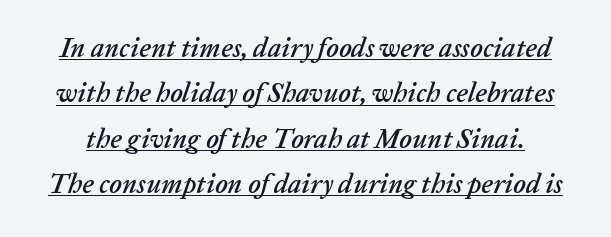
There's an unmistakable incline to the writing here. These lines keep a tight, regular rhythm from letter to letter. The designer left line spacing at the default. Students, observe the line beneath the letters — that is underlining.
